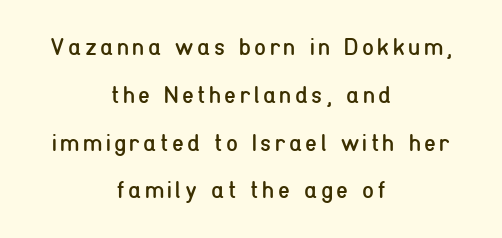
Q: Is the text bold? A: No.
Q: Is the text italic (slanted)? A: No, it is upright.
Q: Is the text underlined? A: No.
Q: How is the paragraph aligned? A: Centered.
Q: Is the spacing between lines tight, normal or loose? A: Loose.
